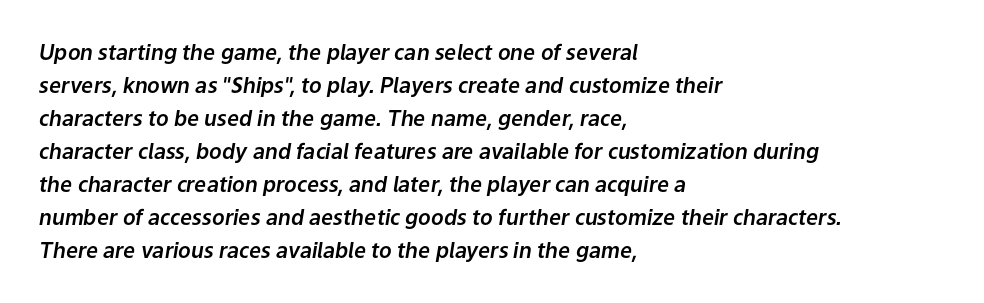
{"italic": "yes", "lean": "right", "slant_degrees": 9, "underline": "no", "align": "left", "line_spacing": "normal", "line_spacing_ratio": 1.57, "letter_spacing": "normal", "letter_spacing_em": 0.0, "glyph_px": 21}
